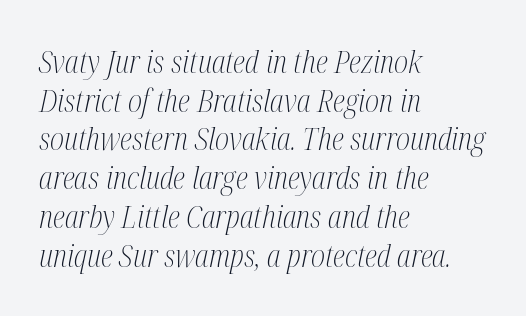
This sample keeps an unexceptional amount of space between lines. Is the type slanted? Yes — the strokes lean at a clear angle. Character widths vary here, with narrow letters taking less room than wide ones. Words float on clear page, feet unadorned. The passage shown has conventional tracking throughout.
